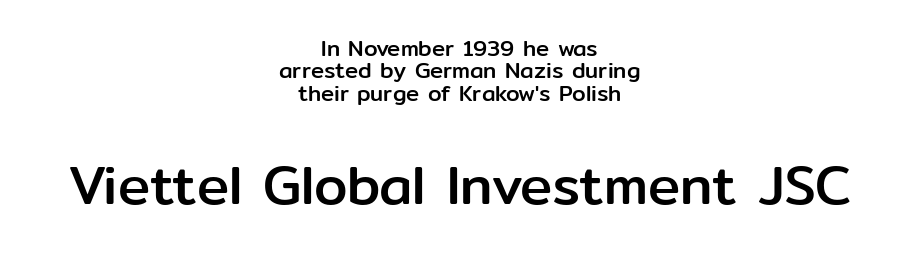
Plain, unruled lines of type. Line spacing here is tight. The rendering keeps characters at their native spacing. Is this a fixed-width face? No — the glyphs have proportional, varying widths. No italicization has been applied; the sample stays upright.
